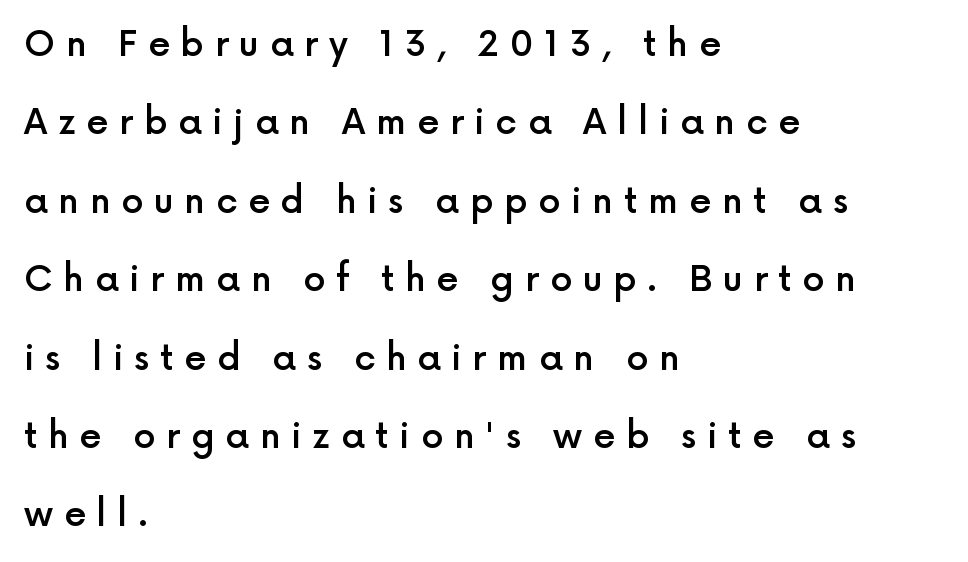
{"serif": "no", "italic": "no", "bold": "semi", "weight": "semibold", "width": "normal", "x_height": "medium", "monospaced": "no", "underline": "no", "align": "left", "line_spacing": "loose", "line_spacing_ratio": 2.24, "letter_spacing": "wide", "letter_spacing_em": 0.31, "glyph_px": 35}
